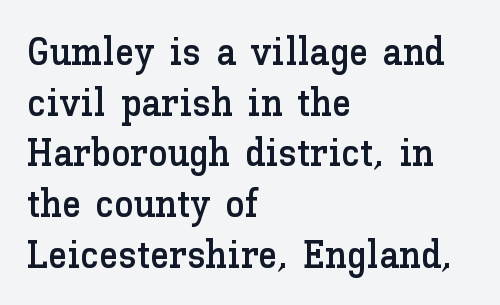
{"italic": "no", "width": "normal", "stroke_contrast": "low", "x_height": "medium", "monospaced": "no", "underline": "no", "align": "left", "line_spacing": "normal", "line_spacing_ratio": 1.3, "letter_spacing": "normal", "letter_spacing_em": 0.0, "glyph_px": 39}
